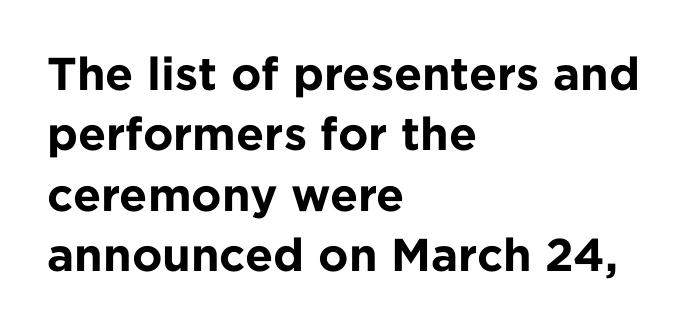
Q: Is the text bold? A: Yes.
Q: Is the text italic (slanted)? A: No, it is upright.
Q: Is the typeface a serif or a sans-serif typeface? A: Sans-serif.
Q: Is the text underlined? A: No.
Q: How is the paragraph aligned? A: Left-aligned.
Q: Is the spacing between letters normal or unusually wide? A: Normal.
Q: Is the spacing between lines tight, normal or loose? A: Normal.
Q: Width (condensed, normal, or wide)? A: Normal.
Q: Stroke contrast? A: Low.
Q: x-height? A: Medium.
Q: Monospaced? A: No.
